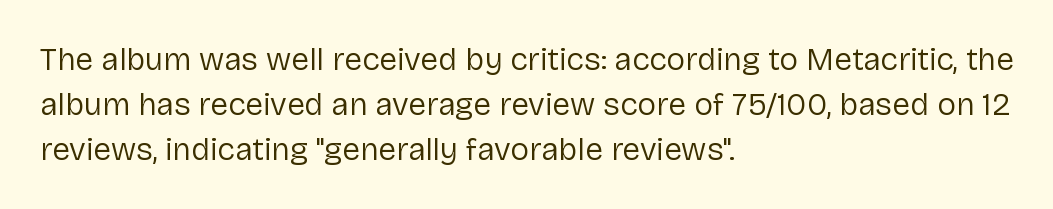
Q: Is the text bold? A: No.
Q: Is the text italic (slanted)? A: No, it is upright.
Q: Is the typeface a serif or a sans-serif typeface? A: Sans-serif.
Q: Is the text underlined? A: No.
Q: How is the paragraph aligned? A: Left-aligned.
Q: Is the spacing between letters normal or unusually wide? A: Normal.
Q: Is the spacing between lines tight, normal or loose? A: Normal.
Q: Width (condensed, normal, or wide)? A: Normal.
Q: Stroke contrast? A: Low.
Q: x-height? A: Medium.
Q: Monospaced? A: No.
